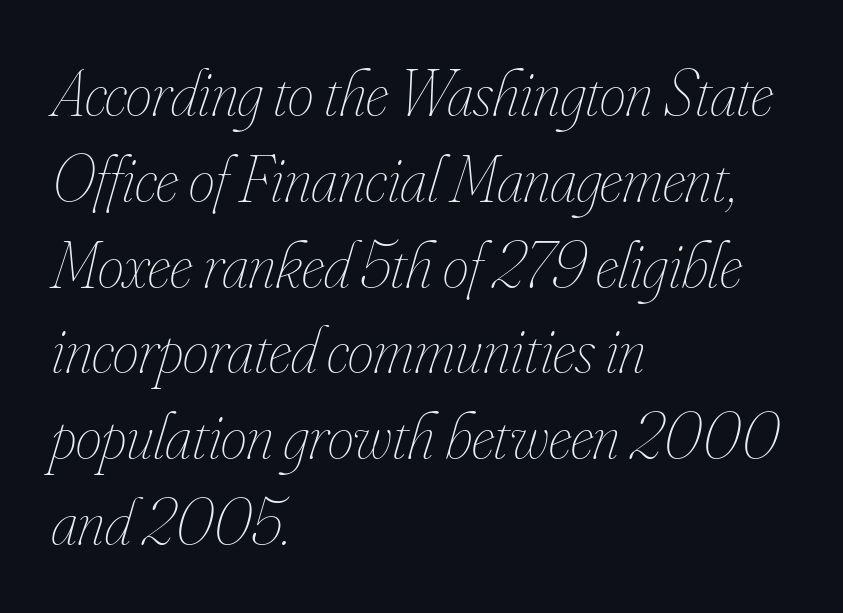
{"italic": "yes", "lean": "right", "slant_degrees": 16, "bold": "no", "weight": "thin", "width": "condensed", "stroke_contrast": "low", "x_height": "small", "monospaced": "no", "underline": "no", "align": "left", "line_spacing": "normal", "line_spacing_ratio": 1.3, "letter_spacing": "normal", "letter_spacing_em": 0.0, "glyph_px": 66}
